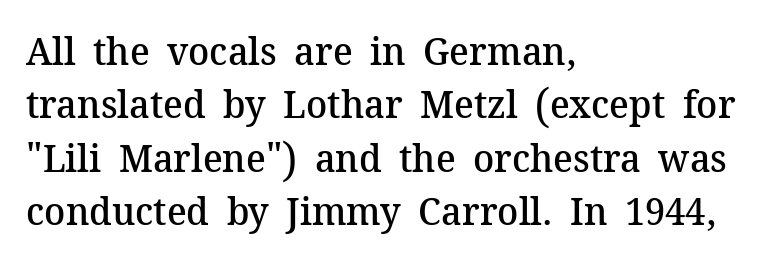
Q: Is the text bold? A: Semi-bold.
Q: Is the text italic (slanted)? A: No, it is upright.
Q: Is the typeface a serif or a sans-serif typeface? A: Serif.
Q: Is the text underlined? A: No.
Q: How is the paragraph aligned? A: Left-aligned.
Q: Is the spacing between letters normal or unusually wide? A: Normal.
Q: Is the spacing between lines tight, normal or loose? A: Normal.
Q: Width (condensed, normal, or wide)? A: Normal.
Q: Stroke contrast? A: Medium.
Q: x-height? A: Medium.
Q: Monospaced? A: No.
